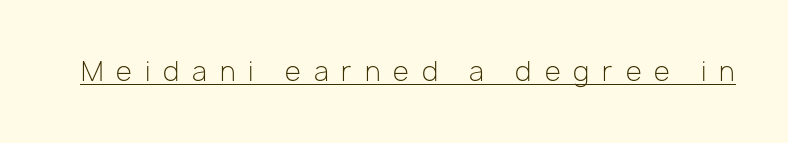
{"italic": "no", "bold": "no", "underline": "yes", "letter_spacing": "wide", "letter_spacing_em": 0.5, "glyph_px": 26}
